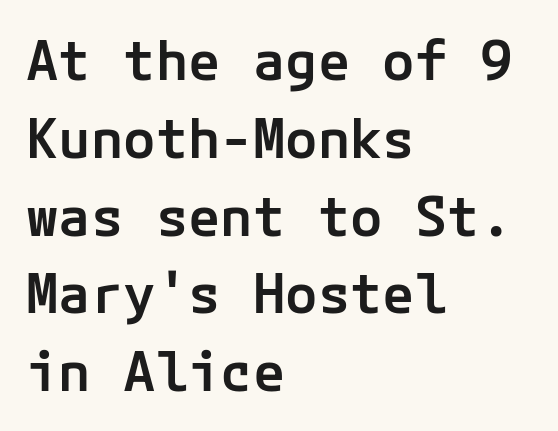
If you drew a ruler down the left edge, every line would touch it. Caption: standard tracking, unaltered. Firm but not heavy-handed strokes: this text is semibold. The words here are not underlined.
